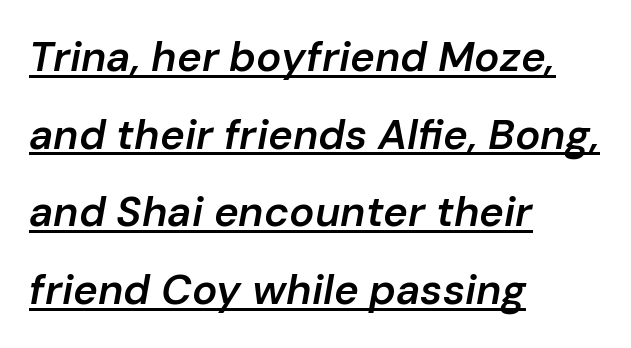
The image shows 42 px semibold type, italic (leaning right); set left-aligned, line spacing 1.85x, normal letter spacing, underlined; low stroke contrast and a medium x-height.
